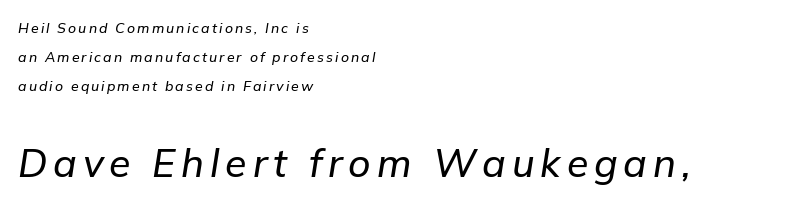
The image shows 39 px text type, italic (leaning right); set left-aligned, loose line spacing (2.08x), not underlined; the second (bottom) block is 2.79x larger; low stroke contrast and a medium x-height.
